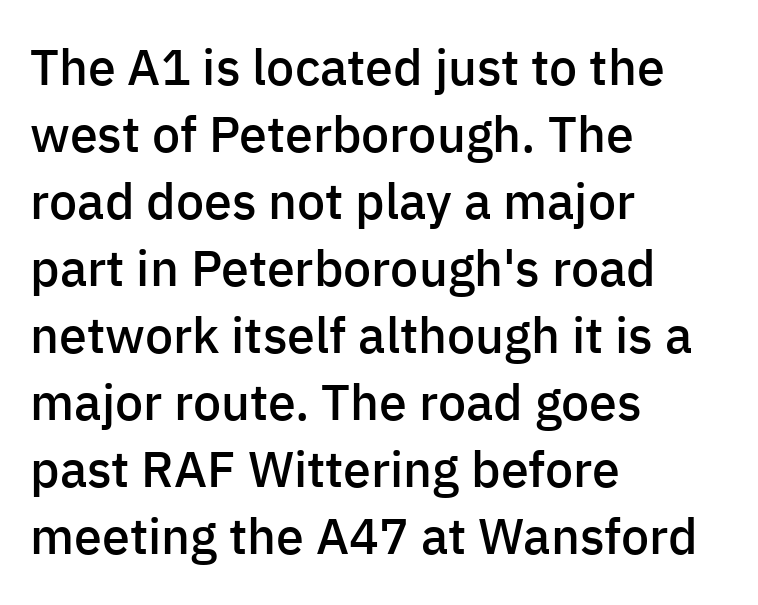
{"serif": "no", "italic": "no", "bold": "semi", "weight": "semibold", "width": "normal", "stroke_contrast": "low", "x_height": "medium", "monospaced": "no", "underline": "no", "align": "left", "line_spacing": "normal", "line_spacing_ratio": 1.34, "letter_spacing": "normal", "letter_spacing_em": 0.0, "glyph_px": 50}
